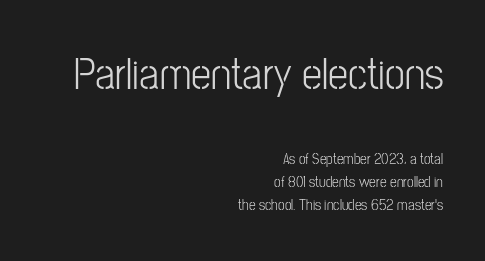
{"serif": "no", "italic": "no", "bold": "no", "weight": "light", "width": "condensed", "stroke_contrast": "low", "x_height": "medium", "monospaced": "no", "underline": "no", "align": "right", "line_spacing": "normal", "line_spacing_ratio": 1.55, "letter_spacing": "normal", "letter_spacing_em": 0.0, "larger_block": "first", "size_ratio": 3.0, "glyph_px": 45}
